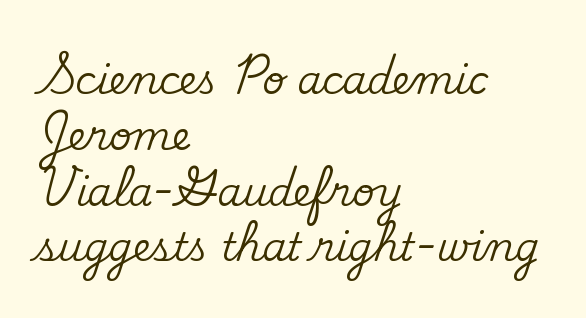
Q: Is the text italic (slanted)? A: Yes.
Q: Is the text underlined? A: No.
Q: How is the paragraph aligned? A: Left-aligned.
Q: Is the spacing between letters normal or unusually wide? A: Normal.
Q: Is the spacing between lines tight, normal or loose? A: Normal.
Q: Width (condensed, normal, or wide)? A: Normal.
Q: Stroke contrast? A: Medium.
Q: x-height? A: Small.
Q: Monospaced? A: No.
